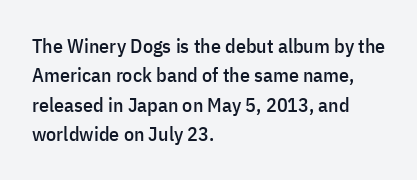
Notice how the passage keeps a crisp vertical edge on the left only. The space directly below the letters is spotless. The designer left line spacing at the default. Honestly, the letter spacing is just normal — you wouldn't notice it. Posture: vertical.
